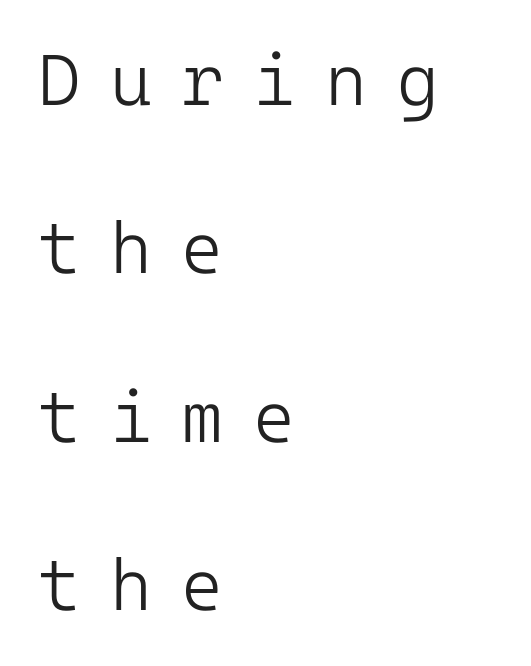
Q: Is the text bold? A: No.
Q: Is the text italic (slanted)? A: No, it is upright.
Q: Is the typeface a serif or a sans-serif typeface? A: Sans-serif.
Q: Is the text underlined? A: No.
Q: How is the paragraph aligned? A: Left-aligned.
Q: Is the spacing between letters normal or unusually wide? A: Unusually wide.
Q: Is the spacing between lines tight, normal or loose? A: Loose.
Q: Width (condensed, normal, or wide)? A: Normal.
Q: Stroke contrast? A: Low.
Q: x-height? A: Medium.
